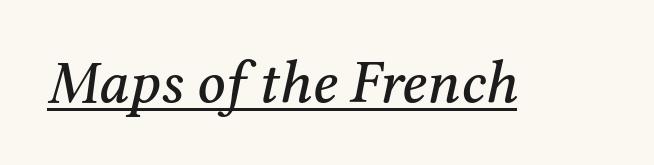
Q: Is the text italic (slanted)? A: Yes, it leans right by about 12 degrees.
Q: Is the typeface a serif or a sans-serif typeface? A: Serif.
Q: Is the text underlined? A: Yes.
Q: Is the spacing between letters normal or unusually wide? A: Normal.
Q: Width (condensed, normal, or wide)? A: Normal.
Q: Stroke contrast? A: Medium.
Q: x-height? A: Medium.
Q: Monospaced? A: No.
